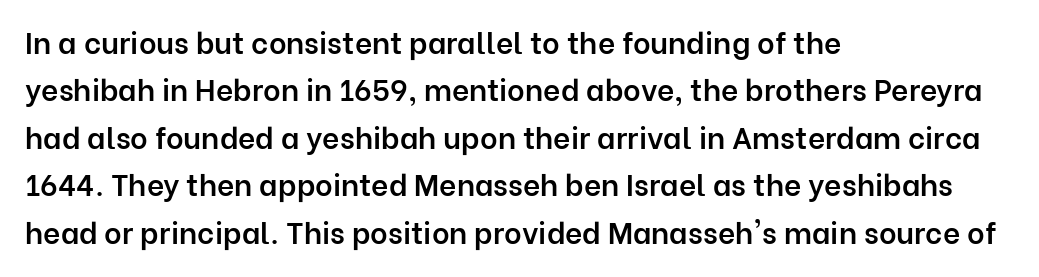
The image shows 30 px semibold sans-serif type, upright; set left-aligned, normal line spacing (1.58x), normal letter spacing, not underlined; low stroke contrast and a medium x-height.
